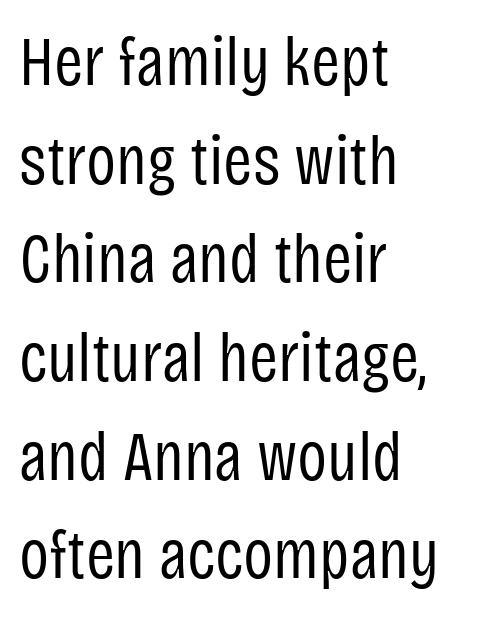
A typesetter would mark this as roman, not italic. Casual observation: everything's shoved over to the left. Looks like regular typesetting: each glyph gets only the width it needs. Interline gaps are of average width in this sample.
